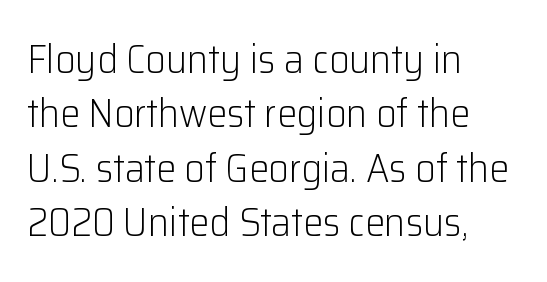
Q: Is the text bold? A: No.
Q: Is the text italic (slanted)? A: No, it is upright.
Q: Is the typeface a serif or a sans-serif typeface? A: Sans-serif.
Q: Is the text underlined? A: No.
Q: How is the paragraph aligned? A: Left-aligned.
Q: Is the spacing between letters normal or unusually wide? A: Normal.
Q: Is the spacing between lines tight, normal or loose? A: Normal.
Q: Width (condensed, normal, or wide)? A: Normal.
Q: Stroke contrast? A: Low.
Q: x-height? A: Medium.
Q: Monospaced? A: No.
